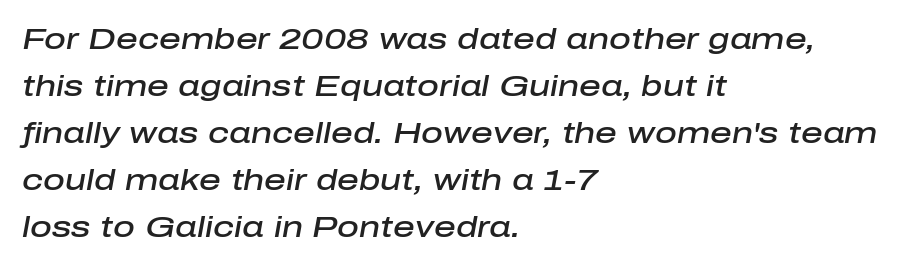
The image shows 30 px semibold type, italic (leaning right); set left-aligned, normal line spacing (1.57x), normal letter spacing, not underlined; low stroke contrast and a medium x-height.
